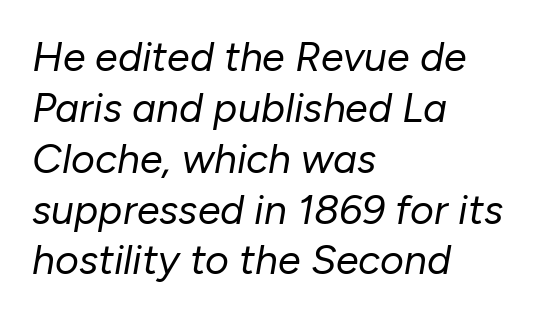
The face used here is rendered with its standard letterfit. The font is comparable to plain body text, perhaps lighter. Italic: yes, the glyphs are oblique. The passage shown is not underscored anywhere. You could not count columns in this text — the font is proportionally spaced. If you drew a ruler down the left edge, every line would touch it.
